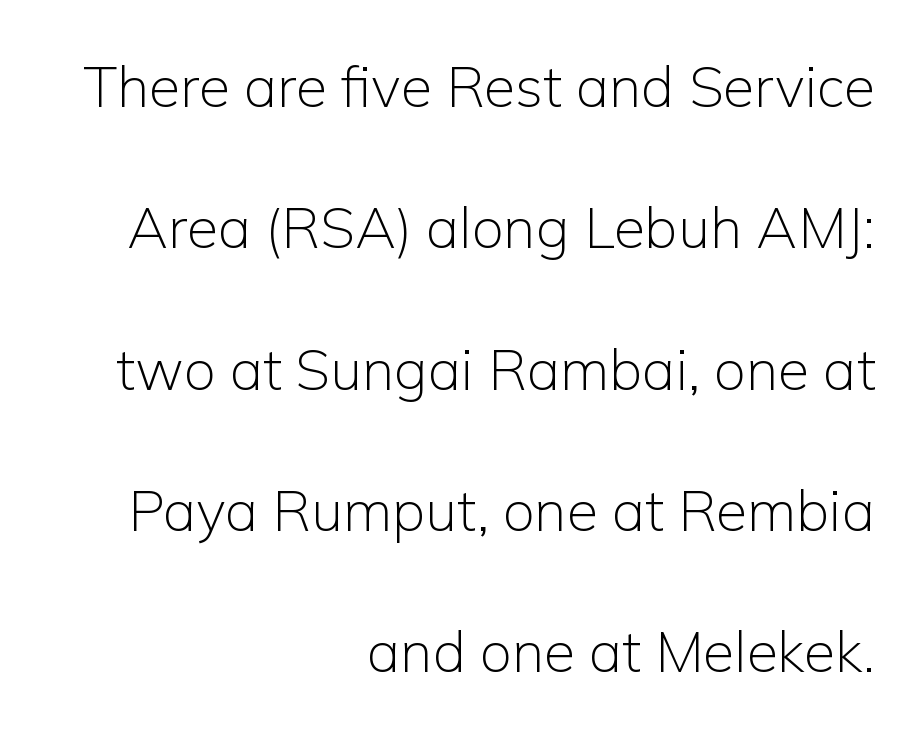
Q: Is the text bold? A: No.
Q: Is the text italic (slanted)? A: No, it is upright.
Q: Is the typeface a serif or a sans-serif typeface? A: Sans-serif.
Q: Is the text underlined? A: No.
Q: How is the paragraph aligned? A: Right-aligned.
Q: Is the spacing between letters normal or unusually wide? A: Normal.
Q: Is the spacing between lines tight, normal or loose? A: Loose.
Q: Width (condensed, normal, or wide)? A: Normal.
Q: Stroke contrast? A: Low.
Q: x-height? A: Medium.
Q: Monospaced? A: No.
